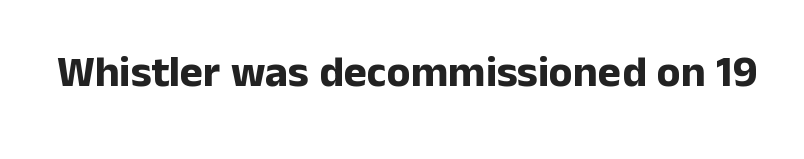
{"serif": "no", "italic": "no", "bold": "yes", "weight": "bold", "width": "normal", "stroke_contrast": "low", "x_height": "medium", "monospaced": "no", "underline": "no", "letter_spacing": "normal", "letter_spacing_em": 0.0, "glyph_px": 44}
